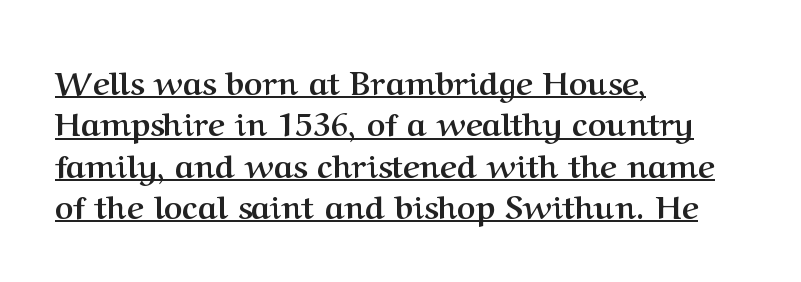
Q: Is the text bold? A: Yes.
Q: Is the text italic (slanted)? A: No, it is upright.
Q: Is the typeface a serif or a sans-serif typeface? A: Serif.
Q: Is the text underlined? A: Yes.
Q: How is the paragraph aligned? A: Left-aligned.
Q: Is the spacing between letters normal or unusually wide? A: Normal.
Q: Is the spacing between lines tight, normal or loose? A: Normal.
Q: Width (condensed, normal, or wide)? A: Normal.
Q: Stroke contrast? A: Medium.
Q: x-height? A: Medium.
Q: Monospaced? A: No.
